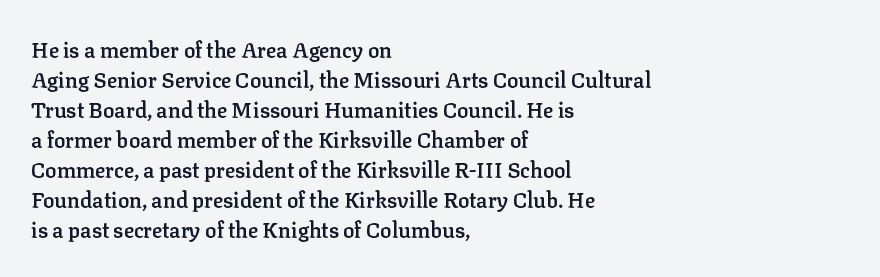
The image shows 21 px text type, upright; set left-aligned, normal line spacing (1.43x), normal letter spacing, not underlined.
